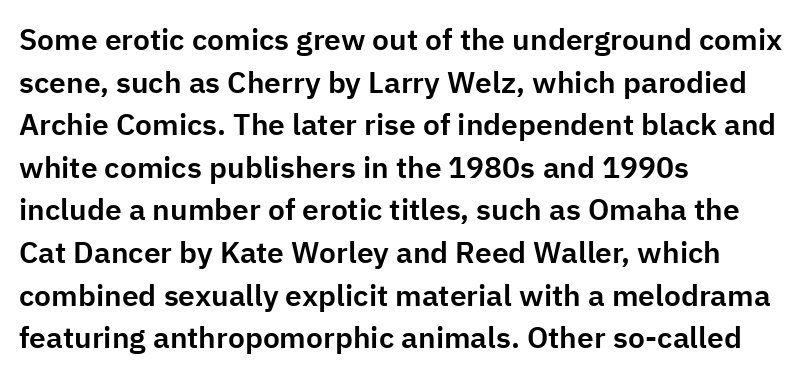
Q: Is the text italic (slanted)? A: No, it is upright.
Q: Is the typeface a serif or a sans-serif typeface? A: Sans-serif.
Q: Is the text underlined? A: No.
Q: How is the paragraph aligned? A: Left-aligned.
Q: Is the spacing between letters normal or unusually wide? A: Normal.
Q: Is the spacing between lines tight, normal or loose? A: Normal.
Q: Width (condensed, normal, or wide)? A: Normal.
Q: Stroke contrast? A: Low.
Q: x-height? A: Medium.
Q: Monospaced? A: No.
